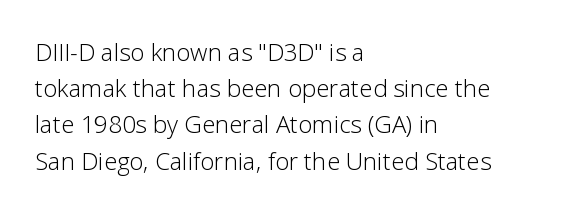
Q: Is the text bold? A: No.
Q: Is the text italic (slanted)? A: No, it is upright.
Q: Is the text underlined? A: No.
Q: How is the paragraph aligned? A: Left-aligned.
Q: Is the spacing between letters normal or unusually wide? A: Normal.
Q: Is the spacing between lines tight, normal or loose? A: Normal.
